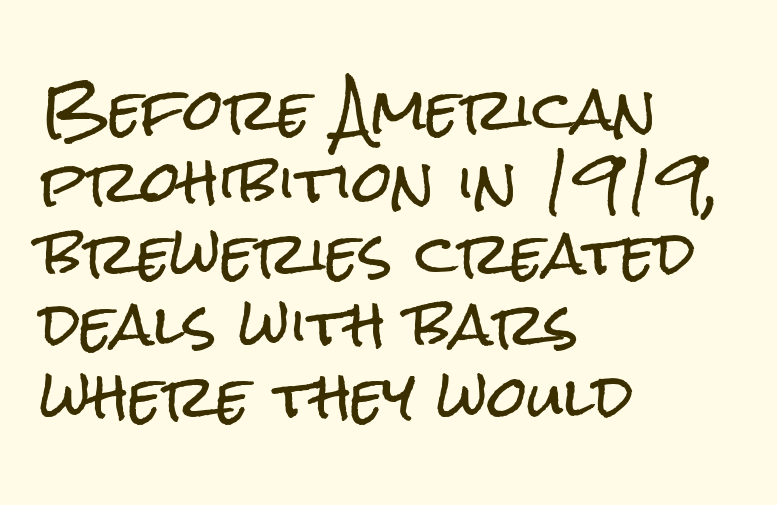
Here the glyphs are tracked normally, forming tight word shapes. Visually the block forms a straight wall on the left and a jagged coastline on the right. In terms of letterform style, serifs are entirely absent. Spacing verdict: proportional, widths tailored to each character.
